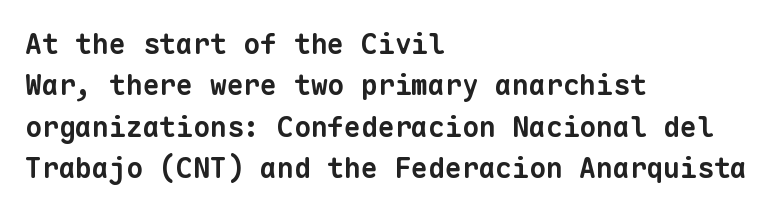
Check under the words: just untouched page. Typographically, this falls in the sans-serif category. Compared with typical body copy, the letter spacing here is the same. The rows are spaced the way most documents space them. The glyphs have the mass of a bold cut.
